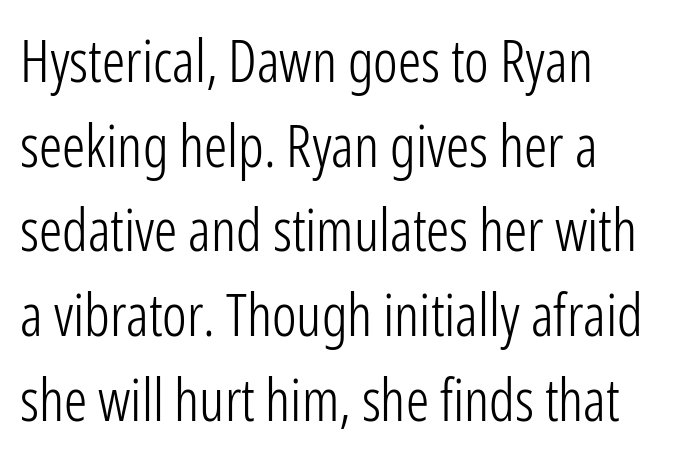
{"serif": "no", "italic": "no", "bold": "no", "weight": "light", "width": "condensed", "stroke_contrast": "low", "x_height": "medium", "monospaced": "no", "underline": "no", "line_spacing": "normal", "line_spacing_ratio": 1.46, "letter_spacing": "normal", "letter_spacing_em": 0.0, "glyph_px": 58}
